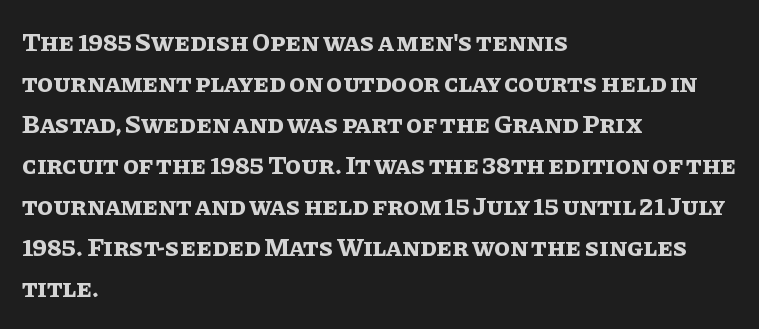
Standard letterfit; no display-style spreading of the glyphs. Compared with typical paragraphs, the rows here are spaced about the same. A bare baseline throughout the passage. Every stem runs plumb, perpendicular to the baseline. The typesetter chose a ragged-right arrangement here. The font is running at its bold setting.
